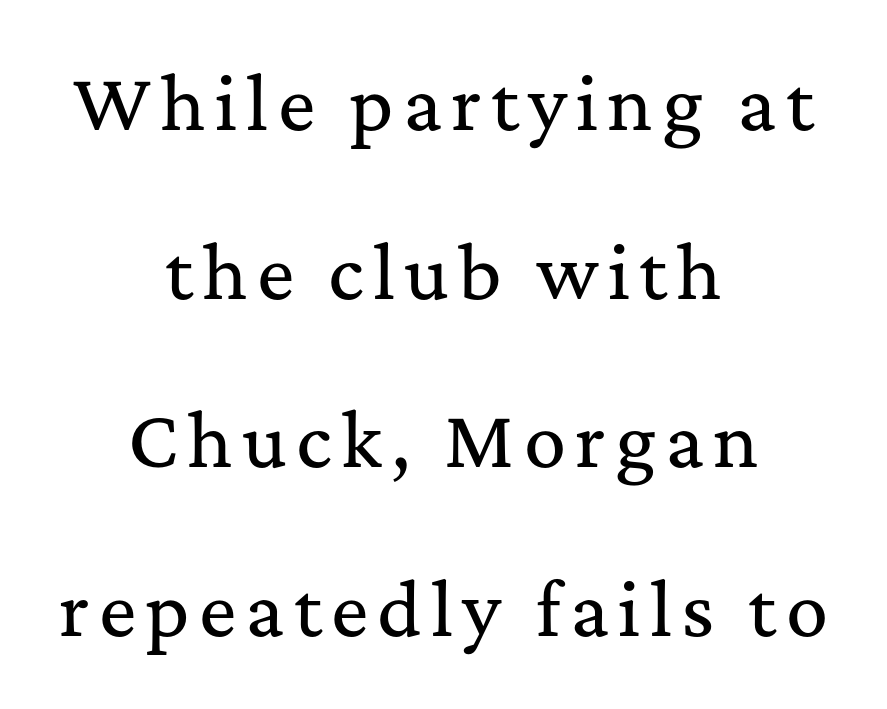
The image shows 70 px serif type, upright; set centered, loose line spacing (2.41x), not underlined; medium stroke contrast and a medium x-height.
